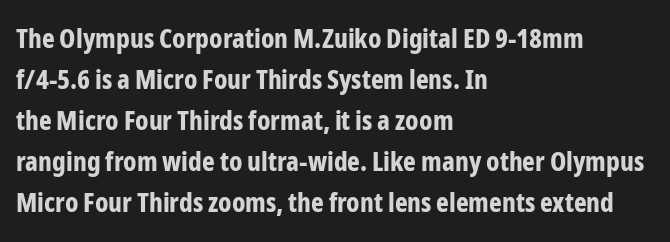
Q: Is the text bold? A: Yes.
Q: Is the text italic (slanted)? A: No, it is upright.
Q: Is the text underlined? A: No.
Q: How is the paragraph aligned? A: Left-aligned.
Q: Is the spacing between letters normal or unusually wide? A: Normal.
Q: Is the spacing between lines tight, normal or loose? A: Normal.
